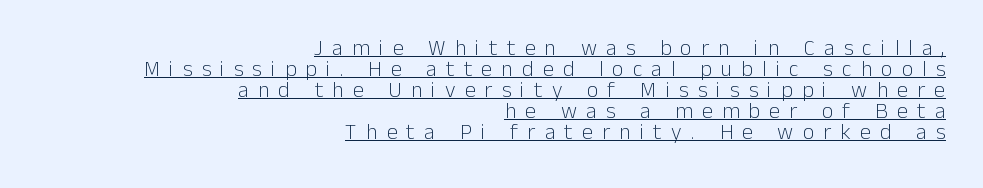
The image shows 22 px text type, upright; set right-aligned, tight line spacing (0.96x), unusually wide letter spacing (+0.42 em), underlined.
